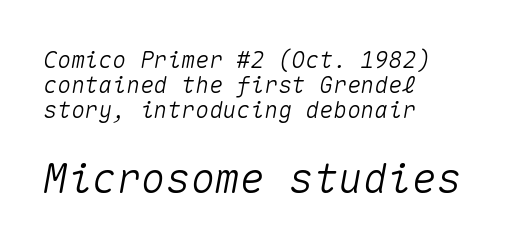
{"italic": "yes", "lean": "right", "slant_degrees": 10, "width": "normal", "stroke_contrast": "medium", "x_height": "medium", "monospaced": "yes", "underline": "no", "align": "left", "line_spacing": "tight", "line_spacing_ratio": 1.08, "letter_spacing": "normal", "letter_spacing_em": 0.0, "larger_block": "second", "size_ratio": 1.78, "glyph_px": 41}
